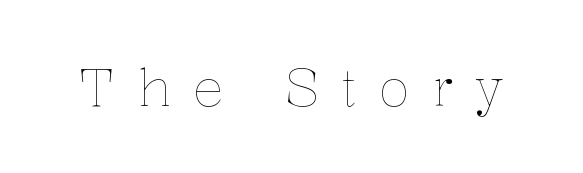
Stems and bowls with no extra thickness — not bold. Just letters on the line, the space beneath them empty. The specimen reads as upright at a glance. Compared with typical body copy, the letter spacing here is much looser. These lines are rendered in a variable-pitch font.
